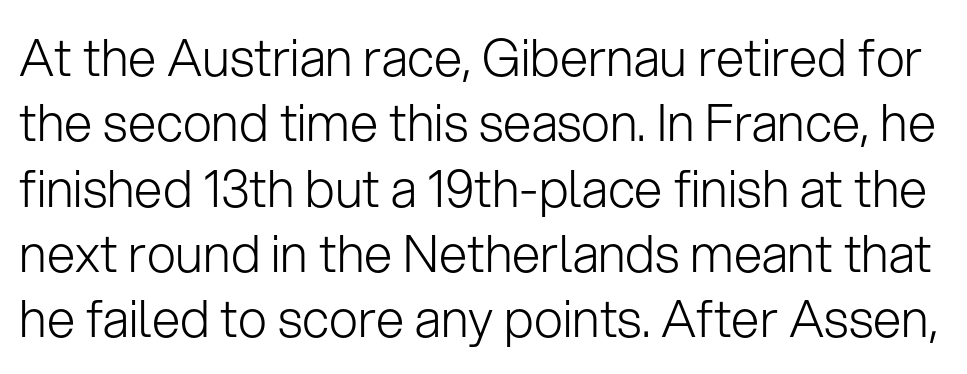
This sample keeps an unexceptional amount of space between lines. Rendered with straight, roman letterforms. The face used here is a sans, in the tradition of grotesques and geometrics. Caption: face not bold, strokes unweighted. Each word holds together tightly as a unit, with standard inter-letter gaps. Think of a printed novel: that variable character pitch is what you see here.
